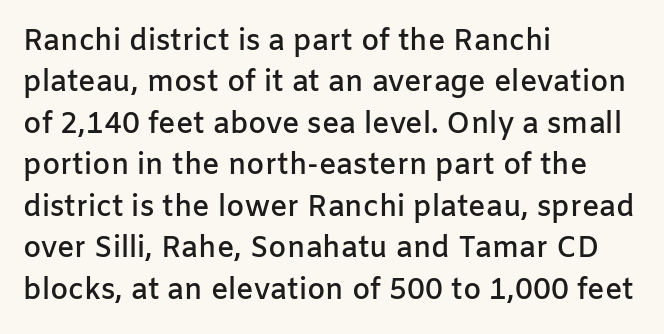
Note the varied advance widths — an 'i' is clearly narrower than an 'm'. The strokes are fattened partway — semibold, not bold. Nothing unusual about the tracking: characters are spaced as the font intends. The glyphs are unaccompanied by any horizontal stroke below them. The letters stand straight up with perfectly vertical stems. Observe the absence of serifs on each vertical stroke in this sample.
